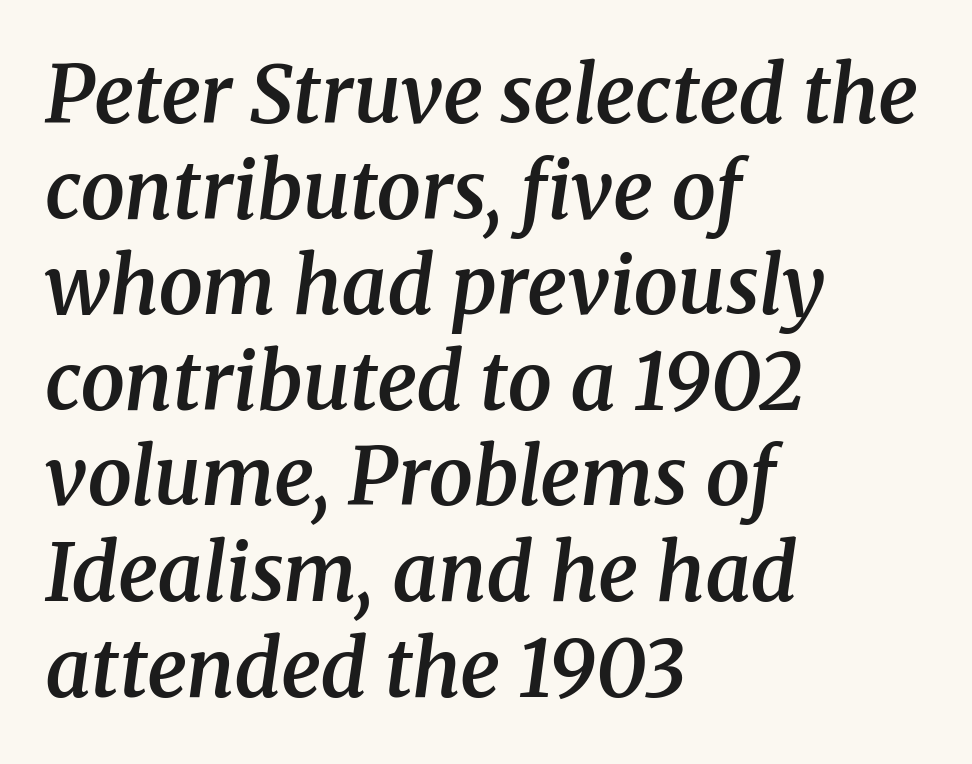
These lines stack with their left ends in a neat column. Each letter keeps its own natural width here, so spacing adapts to shape. Weight check: semibold — heavier than regular, not quite bold. Tracking here is standard; glyphs follow each other at the usual distance.
